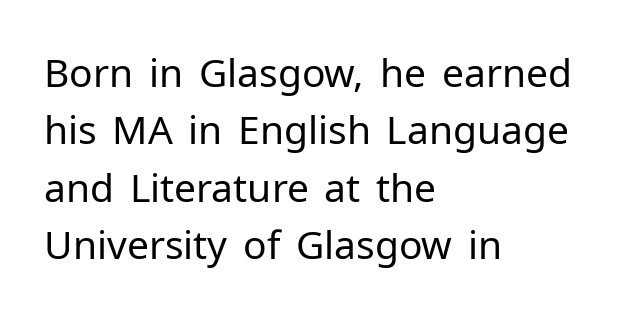
{"serif": "no", "italic": "no", "bold": "no", "weight": "regular", "width": "normal", "stroke_contrast": "low", "x_height": "medium", "monospaced": "no", "underline": "no", "align": "left", "line_spacing": "normal", "line_spacing_ratio": 1.47, "letter_spacing": "normal", "letter_spacing_em": 0.0, "glyph_px": 39}
